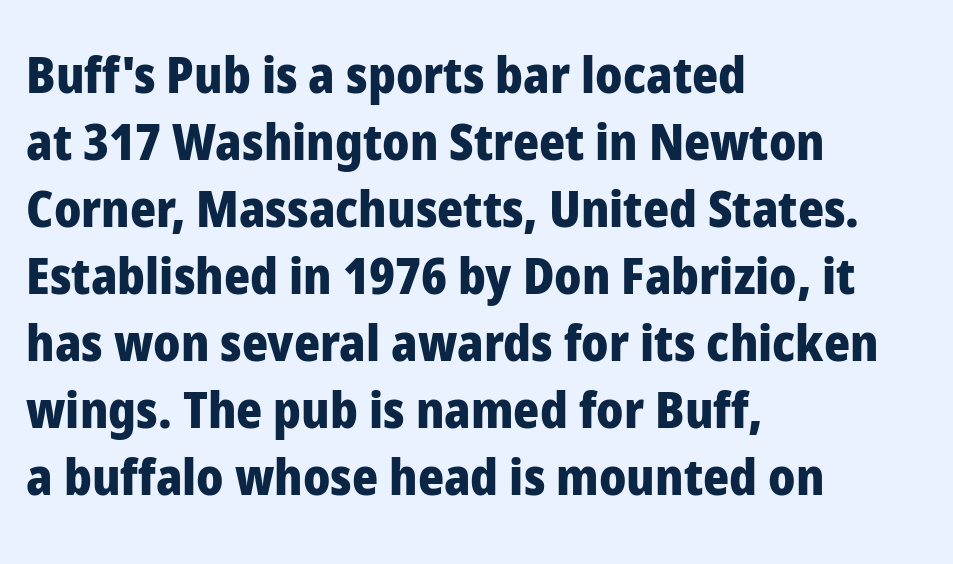
Which margin do the lines hug? The left one — the right edge is uneven. Heavy, bold letterforms. Do the letters lean? They stand straight. The passage shown is typeset with a sans-serif family. The tracking reads as untouched default to a designer's eye.
